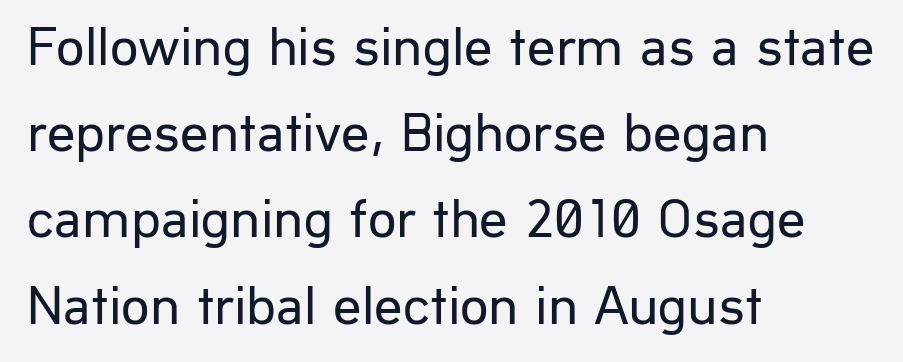
The image shows 56 px regular-weight sans-serif type, upright; set left-aligned, normal line spacing (1.54x), normal letter spacing, not underlined; low stroke contrast and a medium x-height.
